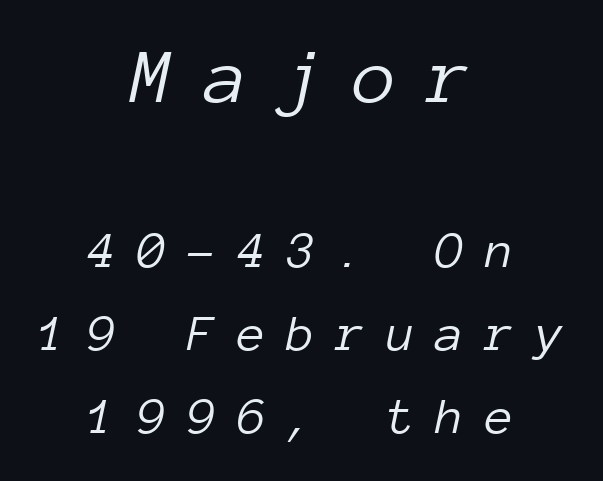
Q: Is the text bold? A: No.
Q: Is the text italic (slanted)? A: Yes, it leans right by about 12 degrees.
Q: Is the text underlined? A: No.
Q: How is the paragraph aligned? A: Centered.
Q: Is the spacing between letters normal or unusually wide? A: Unusually wide.
Q: Is the spacing between lines tight, normal or loose? A: Normal.
Q: Which block of text is set in a larger size, the first (top) or the second (bottom)? A: The first (top) one.
Q: Width (condensed, normal, or wide)? A: Normal.
Q: Stroke contrast? A: Low.
Q: x-height? A: Medium.
Q: Monospaced? A: Yes.
